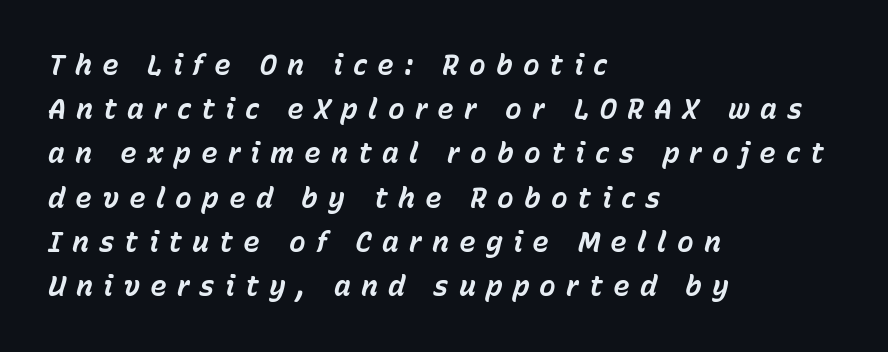
The image shows 28 px bold type, italic (leaning right); set left-aligned, normal line spacing (1.58x), unusually wide letter spacing (+0.36 em), not underlined; low stroke contrast and a medium x-height.
